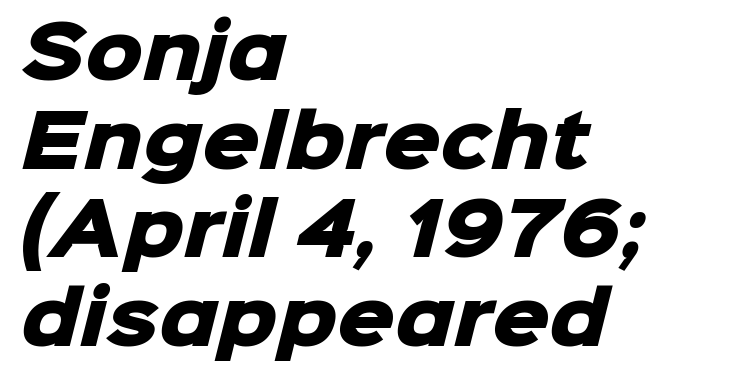
Q: Is the text bold? A: Yes.
Q: Is the typeface a serif or a sans-serif typeface? A: Sans-serif.
Q: Is the text underlined? A: No.
Q: How is the paragraph aligned? A: Left-aligned.
Q: Is the spacing between letters normal or unusually wide? A: Normal.
Q: Width (condensed, normal, or wide)? A: Normal.
Q: Stroke contrast? A: Low.
Q: x-height? A: Medium.
Q: Monospaced? A: No.
